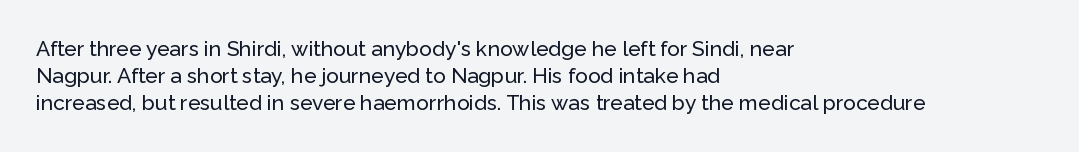
{"italic": "no", "underline": "no", "align": "left", "line_spacing": "normal", "line_spacing_ratio": 1.29, "letter_spacing": "normal", "letter_spacing_em": 0.0, "glyph_px": 21}
